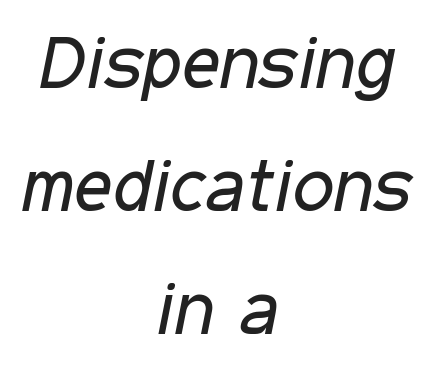
What stands out about the letter spacing? Nothing — it is the standard amount. The passage shown leans; its letterforms are oblique. Check under the words: just untouched page. If you folded the block vertically in half, each line would mirror itself in length. These glyphs show unthickened strokes, regular width or finer. These lines are rendered in a variable-pitch font.
